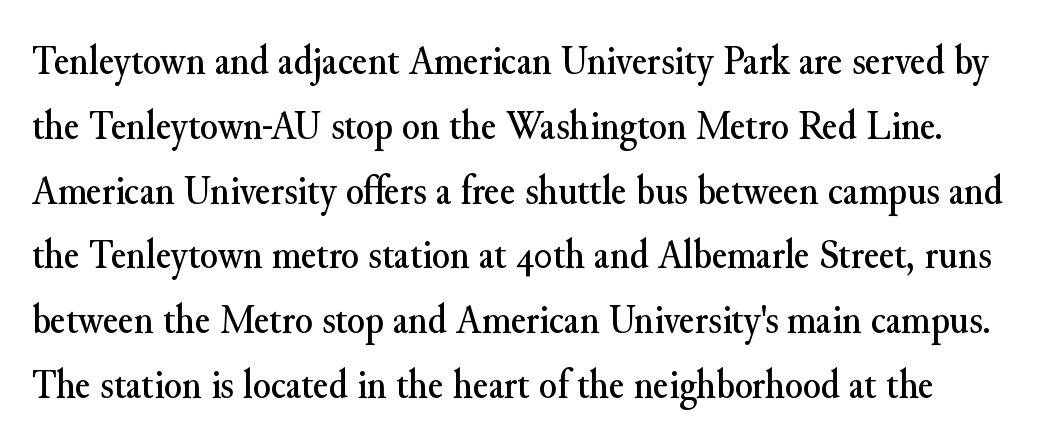
Inter-character spacing is left at the font's built-in metrics. A bare baseline throughout the passage. Small tapered or slab feet sit at the stroke ends, so this counts as serif. A typesetter would call this proportional, since set widths differ per character.
